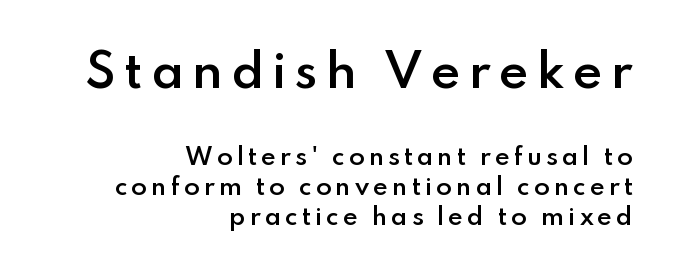
Typeset ragged left — the right edge is the straight one. Anything drawn beneath the words? Only blank space. I'd call this a sans setting — the letters go barefoot. Posture: upright roman. Look at the glyph heights: the upper group is clearly the bigger setting. The face used here is a semibold: visibly heavier than regular, lighter than bold.
